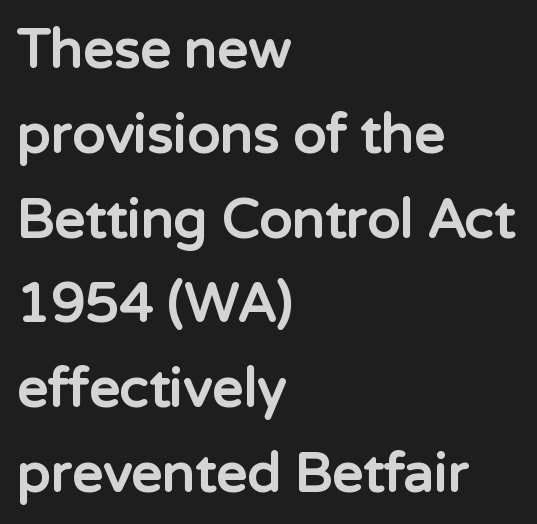
Q: Is the text bold? A: Yes.
Q: Is the text italic (slanted)? A: No, it is upright.
Q: Is the typeface a serif or a sans-serif typeface? A: Sans-serif.
Q: Is the text underlined? A: No.
Q: How is the paragraph aligned? A: Left-aligned.
Q: Is the spacing between letters normal or unusually wide? A: Normal.
Q: Is the spacing between lines tight, normal or loose? A: Normal.
Q: Width (condensed, normal, or wide)? A: Normal.
Q: Stroke contrast? A: Low.
Q: x-height? A: Medium.
Q: Monospaced? A: No.
